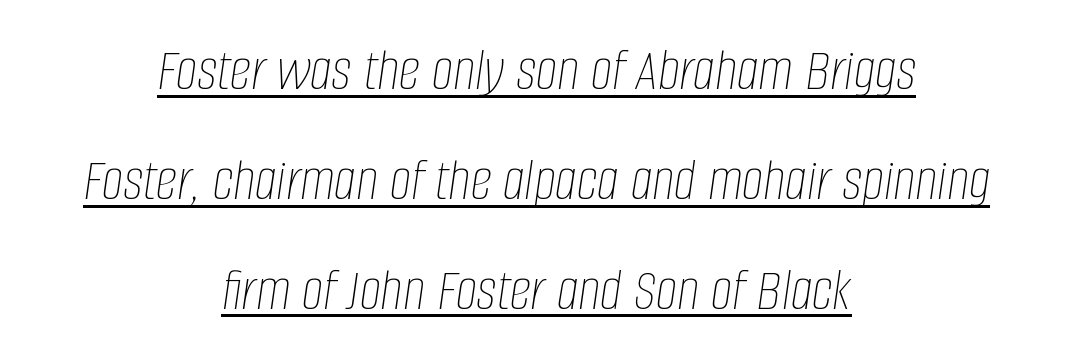
The image shows 61 px thin, condensed type, italic (leaning right); set centered, line spacing 1.8x, normal letter spacing, underlined; low stroke contrast and a large x-height.
